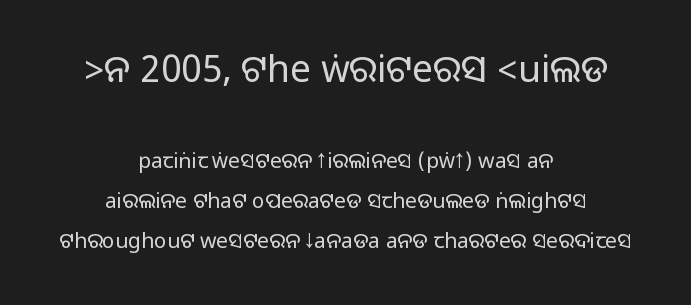
Upright lettering throughout. Compared with typical body copy, the letter spacing here is the same. This is sans-serif lettering, the kind often seen on screens and signage. A typesetter would call this leading open, well beyond the default. You could not count columns in this text — the font is proportionally spaced. The earlier block is typeset at a bigger size than the later block.
